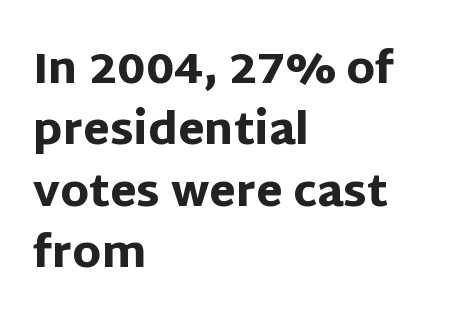
Q: Is the text bold? A: Yes.
Q: Is the text italic (slanted)? A: No, it is upright.
Q: Is the typeface a serif or a sans-serif typeface? A: Sans-serif.
Q: Is the text underlined? A: No.
Q: How is the paragraph aligned? A: Left-aligned.
Q: Is the spacing between letters normal or unusually wide? A: Normal.
Q: Is the spacing between lines tight, normal or loose? A: Normal.
Q: Width (condensed, normal, or wide)? A: Normal.
Q: Stroke contrast? A: Low.
Q: x-height? A: Large.
Q: Monospaced? A: No.
